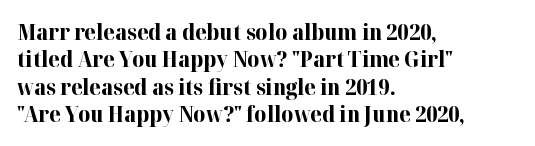
The image shows 21 px bold type, upright; set left-aligned, normal line spacing (1.3x), normal letter spacing, not underlined.
